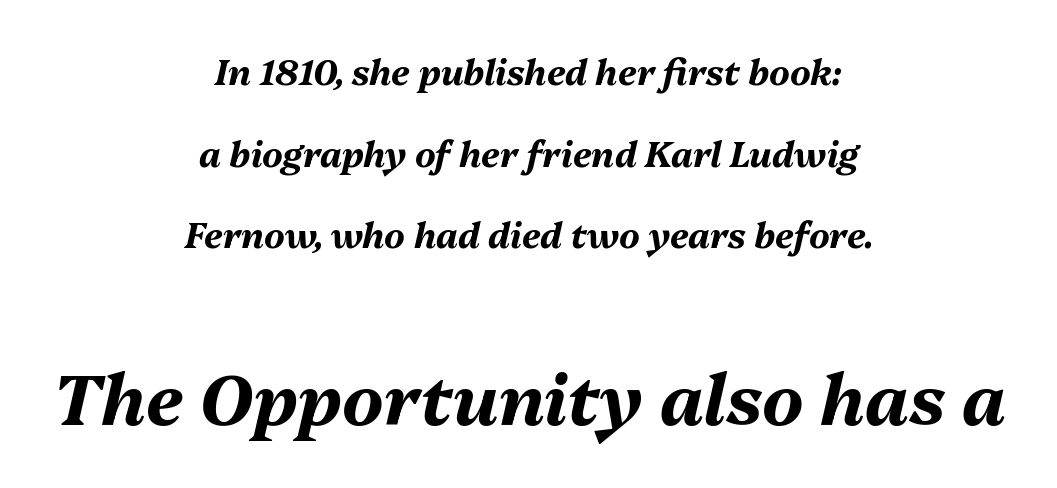
Q: Is the text bold? A: Yes.
Q: Is the text italic (slanted)? A: Yes, it leans right by about 13 degrees.
Q: Is the text underlined? A: No.
Q: How is the paragraph aligned? A: Centered.
Q: Is the spacing between letters normal or unusually wide? A: Normal.
Q: Is the spacing between lines tight, normal or loose? A: Loose.
Q: Which block of text is set in a larger size, the first (top) or the second (bottom)? A: The second (bottom) one.
Q: Width (condensed, normal, or wide)? A: Normal.
Q: Stroke contrast? A: Medium.
Q: x-height? A: Medium.
Q: Monospaced? A: No.
